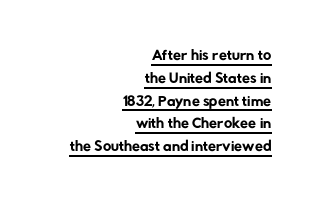
Q: Is the text bold? A: No.
Q: Is the text underlined? A: Yes.
Q: How is the paragraph aligned? A: Right-aligned.
Q: Is the spacing between letters normal or unusually wide? A: Normal.
Q: Is the spacing between lines tight, normal or loose? A: Tight.
